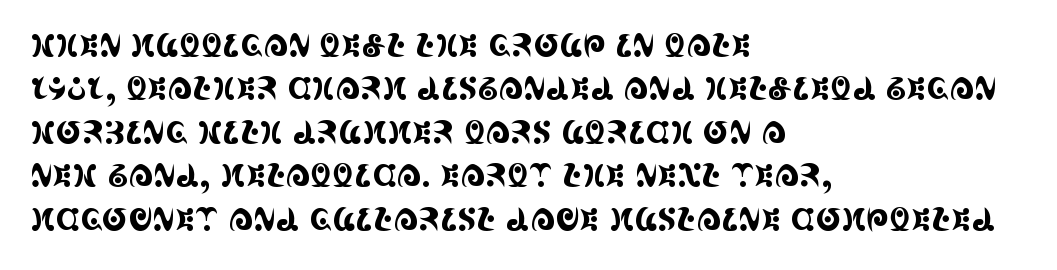
The axis of the letterforms is exactly vertical. Quick note: interline space is typical. This sample uses plain, unmodified letter spacing. Typographically, this falls in the serif category.
